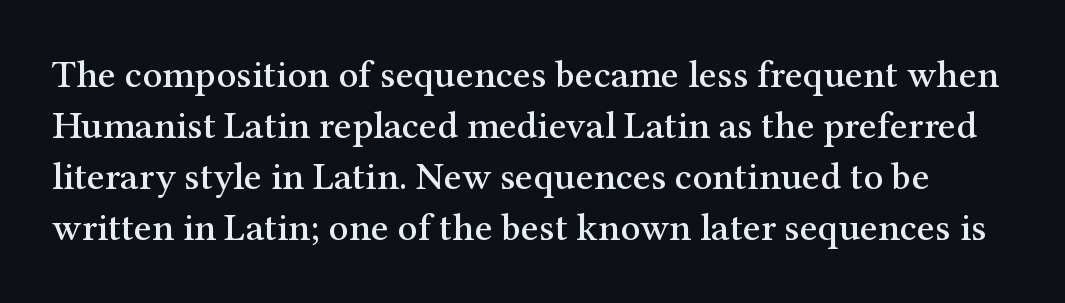
{"serif": "yes", "italic": "no", "width": "normal", "stroke_contrast": "medium", "x_height": "medium", "monospaced": "no", "underline": "no", "line_spacing": "normal", "line_spacing_ratio": 1.31, "letter_spacing": "normal", "letter_spacing_em": 0.0, "glyph_px": 39}
